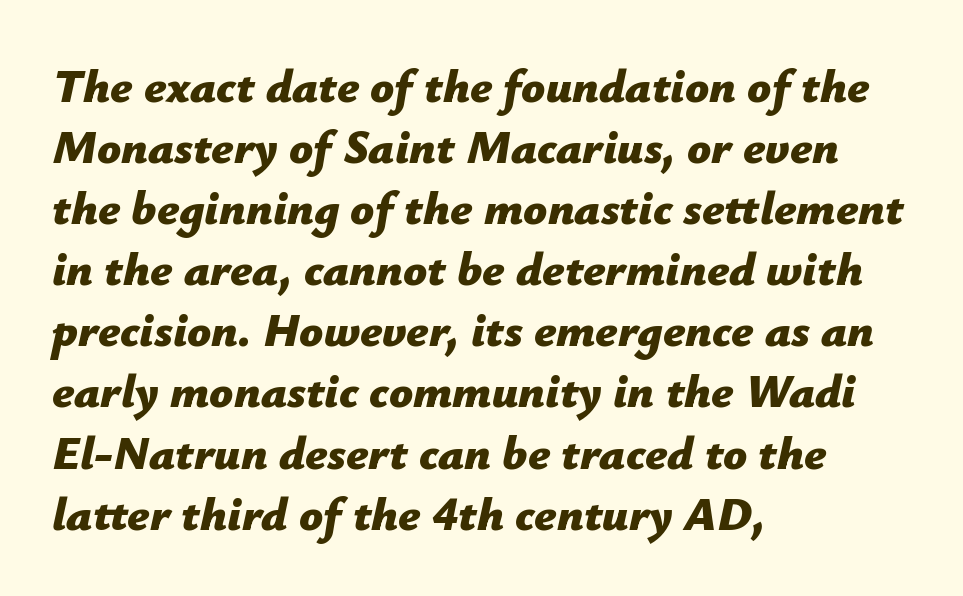
The image shows 47 px bold type, italic (leaning right); set left-aligned, normal line spacing (1.3x), normal letter spacing, not underlined; low stroke contrast and a medium x-height.
